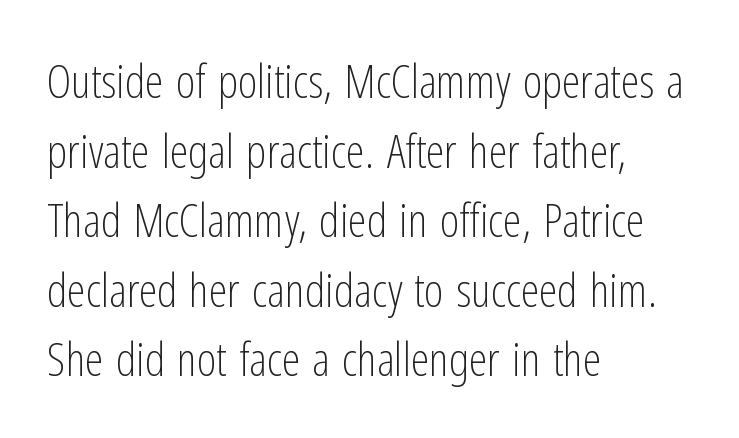
Is there any slant? The stems are plumb. Letters rest on an invisible, unmarked baseline. Tracking value appears to be zero — textbook default spacing. Which margin do the lines hug? The left one — the right edge is uneven.
